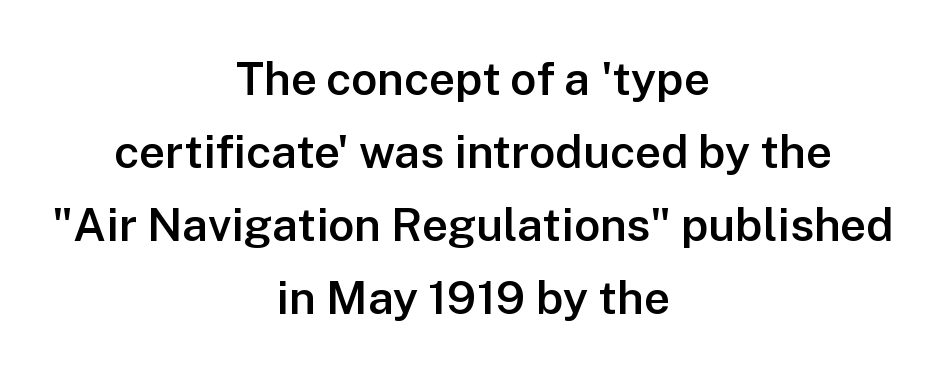
Q: Is the text bold? A: Semi-bold.
Q: Is the text italic (slanted)? A: No, it is upright.
Q: Is the typeface a serif or a sans-serif typeface? A: Sans-serif.
Q: Is the text underlined? A: No.
Q: How is the paragraph aligned? A: Centered.
Q: Is the spacing between letters normal or unusually wide? A: Normal.
Q: Is the spacing between lines tight, normal or loose? A: Normal.
Q: Width (condensed, normal, or wide)? A: Normal.
Q: Stroke contrast? A: Low.
Q: x-height? A: Medium.
Q: Monospaced? A: No.
